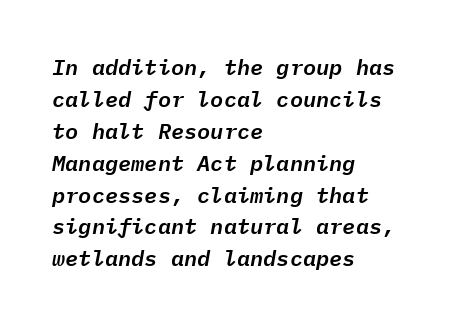
These lines sit exactly where default settings would place them. Tracking value appears to be zero — textbook default spacing. These lines are set flush left with a ragged right edge. The passage shown is not underscored anywhere. Compared with ordinary roman type, these characters are visibly tilted.
